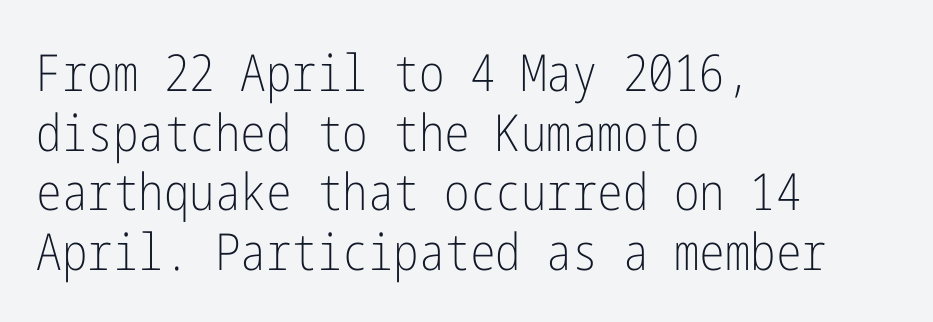
A typesetter would mark this as roman, not italic. How are the letters spaced? Ordinarily, with no added tracking. These lines are set flush left with a ragged right edge. Observe the absence of serifs on each vertical stroke in this sample. Each stroke keeps to a modest, everyday thickness or less. Lines of text with bare space underneath.
